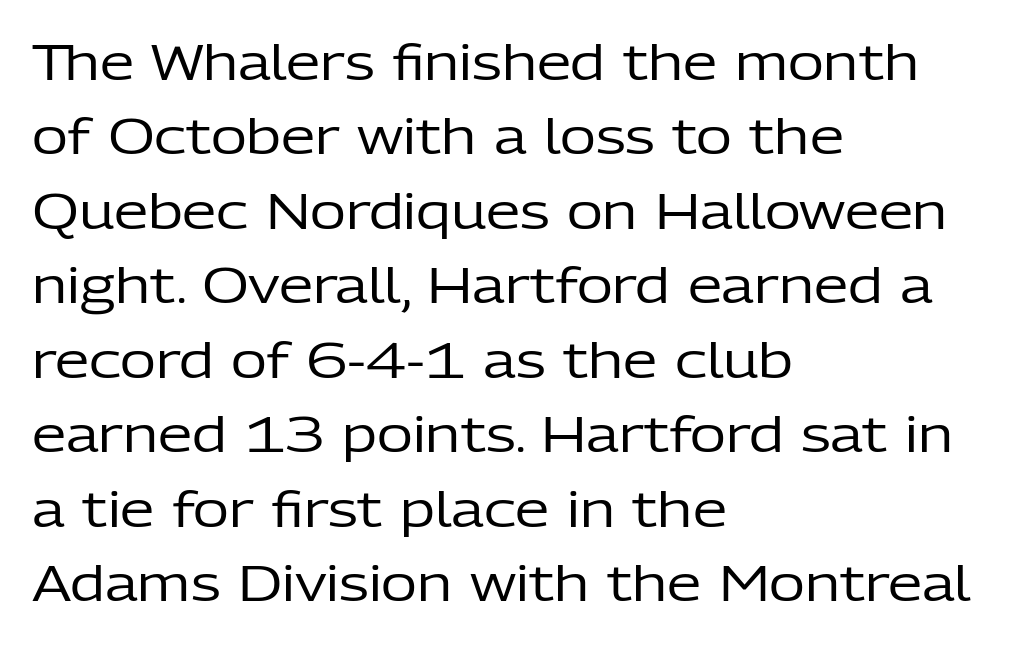
This sample has the flowing, uneven cadence of proportional lettering. Beneath every word, the page is bare. The cut favours lightness, reaching ordinary text weight at its darkest. Each new line begins a customary step beneath the previous one. These lines are set flush left with a ragged right edge.
